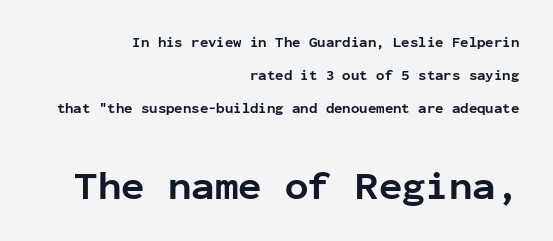
Q: Is the text bold? A: Yes.
Q: Is the text italic (slanted)? A: No, it is upright.
Q: Is the typeface a serif or a sans-serif typeface? A: Sans-serif.
Q: Is the text underlined? A: No.
Q: How is the paragraph aligned? A: Right-aligned.
Q: Is the spacing between letters normal or unusually wide? A: Normal.
Q: Is the spacing between lines tight, normal or loose? A: Loose.
Q: Which block of text is set in a larger size, the first (top) or the second (bottom)? A: The second (bottom) one.
Q: Width (condensed, normal, or wide)? A: Normal.
Q: Stroke contrast? A: Low.
Q: x-height? A: Medium.
Q: Monospaced? A: Yes.
